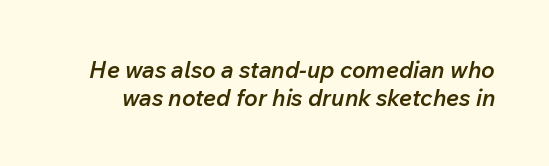
Weight check: semibold — heavier than regular, not quite bold. No word sits above an underline. Glyph-to-glyph distance matches everyday printed text. Characters are canted at an angle relative to the baseline's perpendicular.
